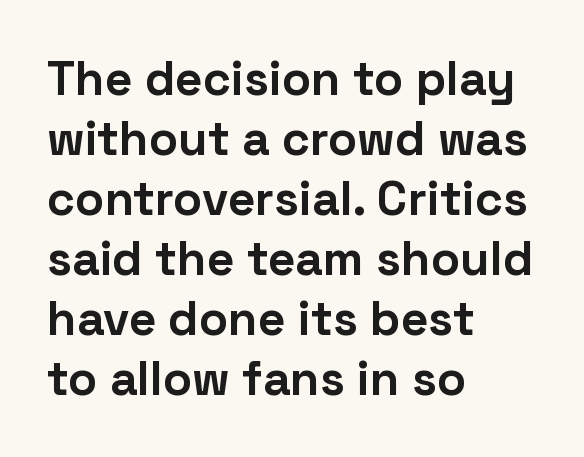
Q: Is the text bold? A: Yes.
Q: Is the text italic (slanted)? A: No, it is upright.
Q: Is the typeface a serif or a sans-serif typeface? A: Sans-serif.
Q: Is the text underlined? A: No.
Q: How is the paragraph aligned? A: Left-aligned.
Q: Is the spacing between letters normal or unusually wide? A: Normal.
Q: Is the spacing between lines tight, normal or loose? A: Normal.
Q: Width (condensed, normal, or wide)? A: Normal.
Q: Stroke contrast? A: Low.
Q: x-height? A: Medium.
Q: Monospaced? A: No.
